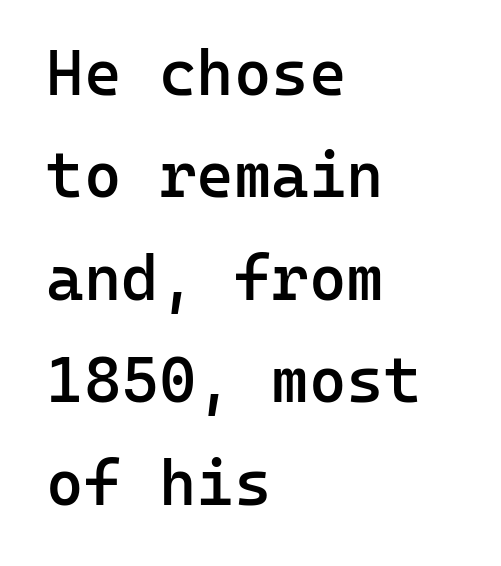
{"serif": "no", "italic": "no", "bold": "semi", "weight": "semibold", "width": "normal", "stroke_contrast": "low", "x_height": "medium", "monospaced": "yes", "underline": "no", "align": "left", "line_spacing": "normal", "line_spacing_ratio": 1.6, "letter_spacing": "normal", "letter_spacing_em": 0.0, "glyph_px": 64}
